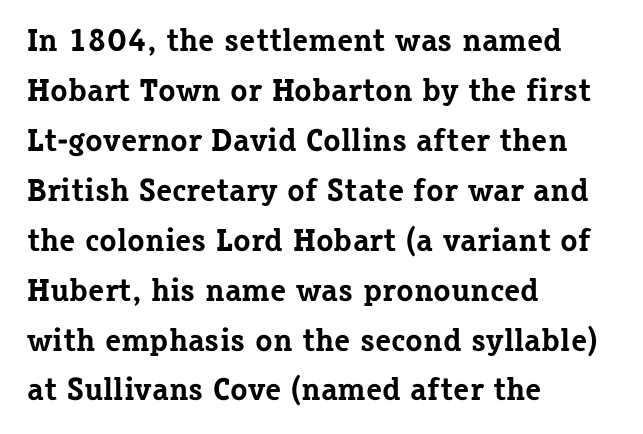
{"serif": "yes", "italic": "no", "bold": "yes", "weight": "bold", "width": "normal", "stroke_contrast": "low", "x_height": "medium", "monospaced": "no", "underline": "no", "align": "left", "line_spacing": "normal", "line_spacing_ratio": 1.56, "letter_spacing": "normal", "letter_spacing_em": 0.0, "glyph_px": 32}
